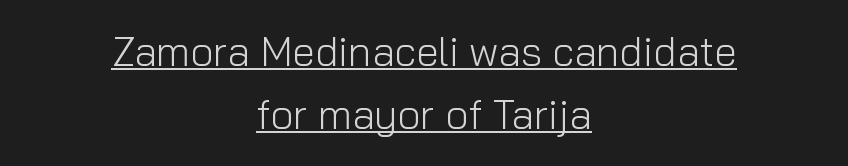
{"serif": "no", "italic": "no", "bold": "no", "weight": "light", "width": "normal", "stroke_contrast": "low", "x_height": "medium", "monospaced": "no", "underline": "yes", "align": "center", "line_spacing": "normal", "line_spacing_ratio": 1.54, "letter_spacing": "normal", "letter_spacing_em": 0.0, "glyph_px": 41}
